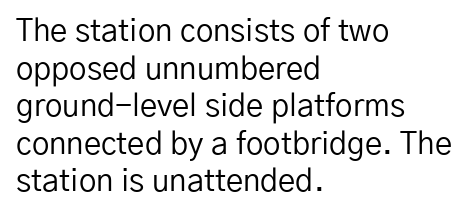
Q: Is the text bold? A: No.
Q: Is the text italic (slanted)? A: No, it is upright.
Q: Is the typeface a serif or a sans-serif typeface? A: Sans-serif.
Q: Is the text underlined? A: No.
Q: How is the paragraph aligned? A: Left-aligned.
Q: Is the spacing between letters normal or unusually wide? A: Normal.
Q: Width (condensed, normal, or wide)? A: Normal.
Q: Stroke contrast? A: Low.
Q: x-height? A: Medium.
Q: Monospaced? A: No.
